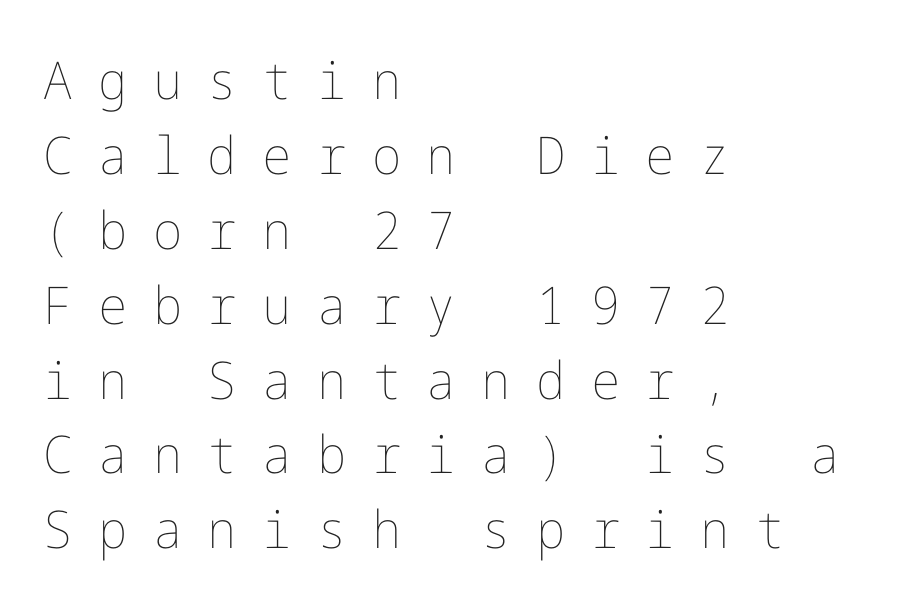
Style check: upright. In terms of leading, this rendering sits right in the middle. The passage is arranged the way most books set body copy — flush left. Stroke thickness stays within the range of a standard reading face or lighter.
